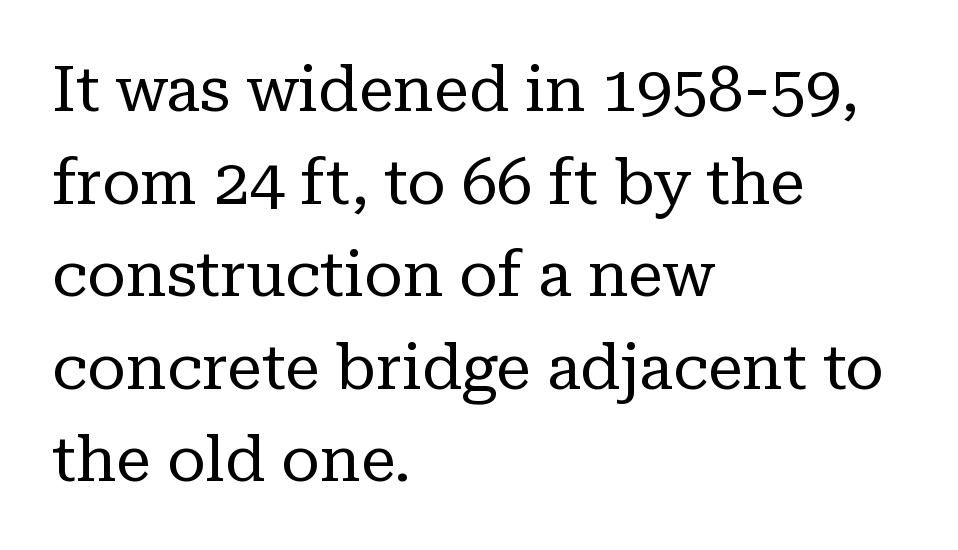
A typesetter would mark this as roman, not italic. No word sits above an underline. Reading down the column, the eye jumps a familiar distance to each next line. Every row of glyphs begins at an identical x-position on the left. Varying glyph widths throughout — classic text-font behaviour.
